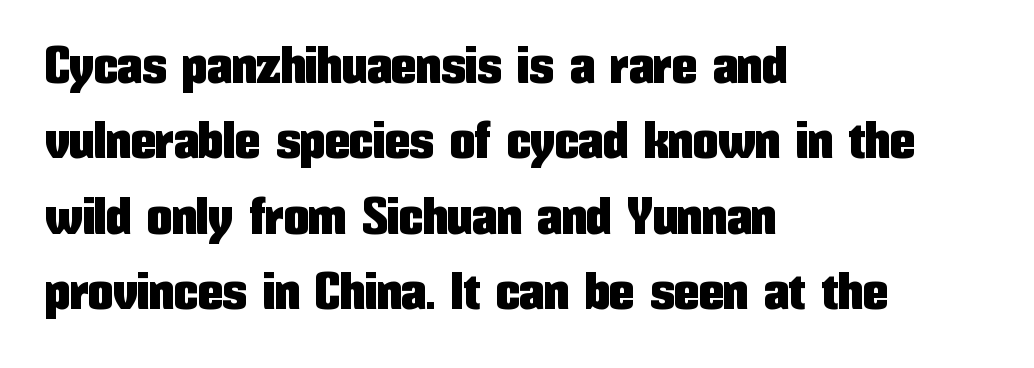
Quick note: not italic, upright. The foot of each line stays bare and open. This sample uses plain, unmodified letter spacing. What kind of face is this? One without serifs — a sans. Horizontal alignment here is leftward, the default for most running prose.
